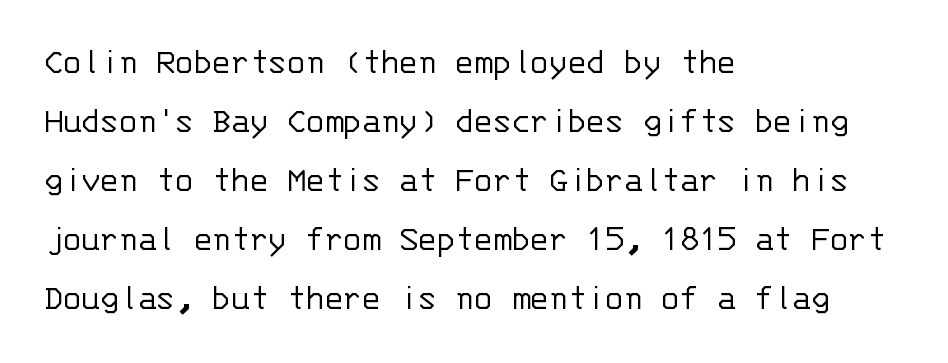
The leading is moderate, giving the passage an even texture. Is this a fixed-width face? Yes — each glyph sits in an identical cell. Bold? No — there's no thickening of the strokes. Tracking value appears to be zero — textbook default spacing. You can tell it's not italic because the verticals are truly vertical.
